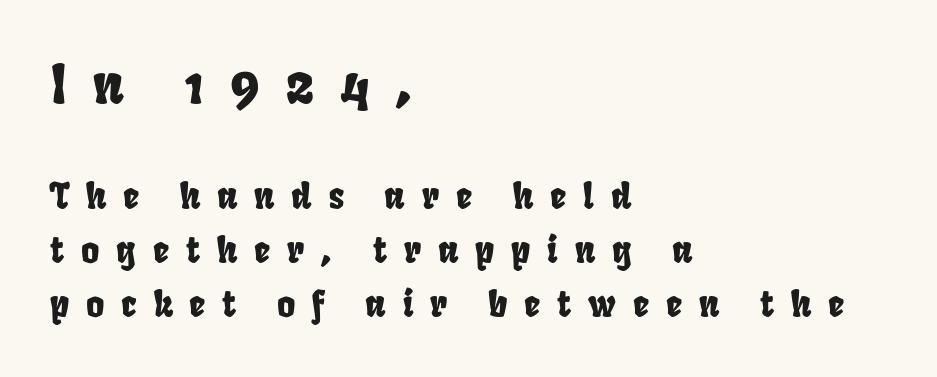
Q: Is the typeface a serif or a sans-serif typeface? A: Sans-serif.
Q: Is the text underlined? A: No.
Q: How is the paragraph aligned? A: Left-aligned.
Q: Is the spacing between letters normal or unusually wide? A: Unusually wide.
Q: Is the spacing between lines tight, normal or loose? A: Normal.
Q: Which block of text is set in a larger size, the first (top) or the second (bottom)? A: The first (top) one.
Q: Width (condensed, normal, or wide)? A: Condensed.
Q: Stroke contrast? A: Low.
Q: x-height? A: Large.
Q: Monospaced? A: No.
